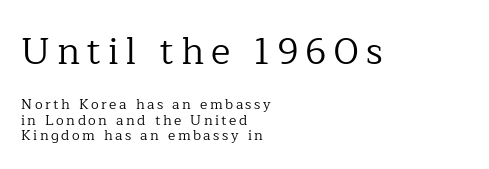
Unlike italic type, these characters show no tilt at all. Check the space under the baseline: it is left empty. Caption: upper text group enlarged, lower text group reduced. Here the designer chose a conventional face with non-uniform glyph widths.
